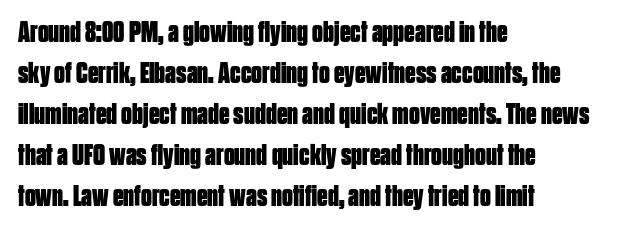
{"serif": "no", "italic": "no", "bold": "yes", "weight": "bold", "width": "condensed", "stroke_contrast": "low", "x_height": "large", "monospaced": "no", "underline": "no", "align": "left", "line_spacing": "normal", "line_spacing_ratio": 1.37, "letter_spacing": "normal", "letter_spacing_em": 0.0, "glyph_px": 30}
